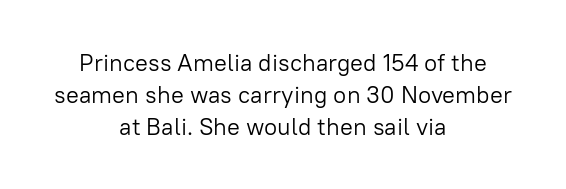
Glyph-to-glyph distance matches everyday printed text. A typesetter would mark this as roman, not italic. Anything drawn beneath the words? Only blank space. Which margin do the lines hug? Neither — every line sits in the middle. On a weight scale, this lands at 450 or below. Summary of vertical rhythm: regular, with standard interline spacing.
